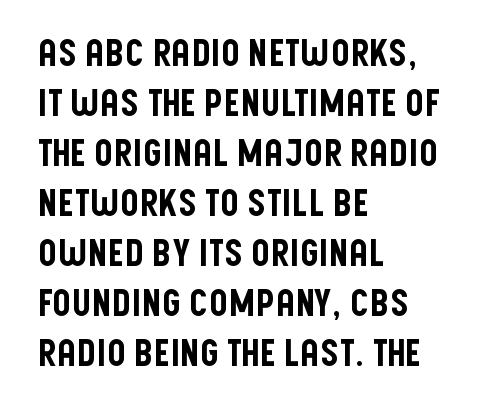
Posture: vertical. These lines are rendered in a variable-pitch font. In terms of letterform style, serifs are entirely absent. The words here are not underlined. The gaps between neighbouring characters are ordinary and unremarkable.
